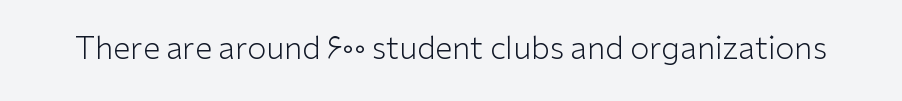
Q: Is the text bold? A: No.
Q: Is the text italic (slanted)? A: No, it is upright.
Q: Is the typeface a serif or a sans-serif typeface? A: Sans-serif.
Q: Is the text underlined? A: No.
Q: Is the spacing between letters normal or unusually wide? A: Normal.
Q: Width (condensed, normal, or wide)? A: Normal.
Q: Stroke contrast? A: Low.
Q: x-height? A: Medium.
Q: Monospaced? A: No.
